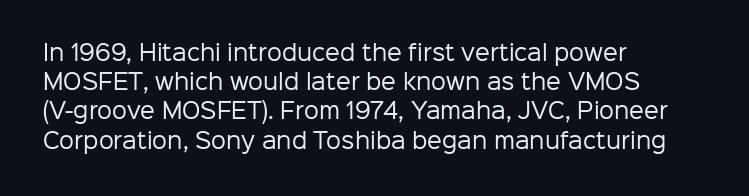
Tracking here is standard; glyphs follow each other at the usual distance. Heft: none added — not bold. These lines are set flush left with a ragged right edge. The letters stand straight up with perfectly vertical stems. Has an underline been added? It has not.
